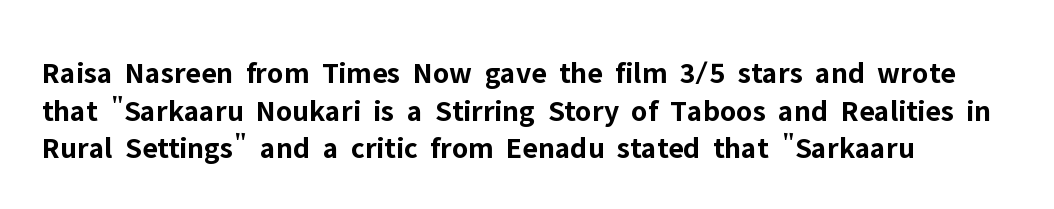
{"serif": "no", "italic": "no", "bold": "yes", "weight": "bold", "width": "normal", "stroke_contrast": "low", "x_height": "medium", "monospaced": "no", "underline": "no", "align": "left", "line_spacing_ratio": 1.21, "letter_spacing": "normal", "letter_spacing_em": 0.0, "glyph_px": 31}
